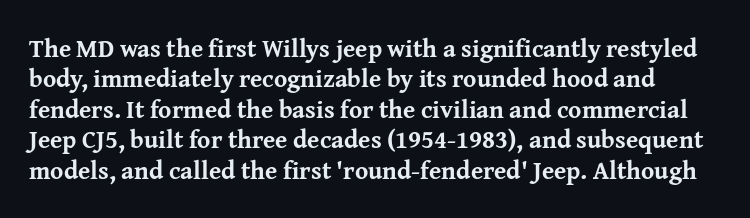
Short note: letters normally spaced. Do the letters lean? They stand straight. Anything drawn beneath the words? Only blank space. Does the weight exceed regular? Yes, all the way to bold.
